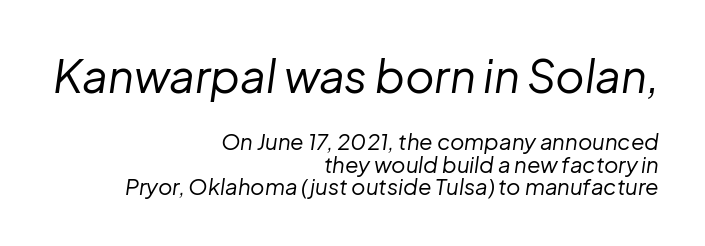
Line endings align vertically; line beginnings do not. Weight class: somewhere from thin through regular. The passage shown leans; its letterforms are oblique. Line spacing here is tight.
